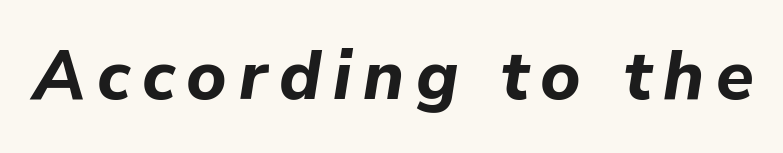
The image shows 69 px bold type, italic (leaning right); set not underlined; low stroke contrast and a medium x-height.
